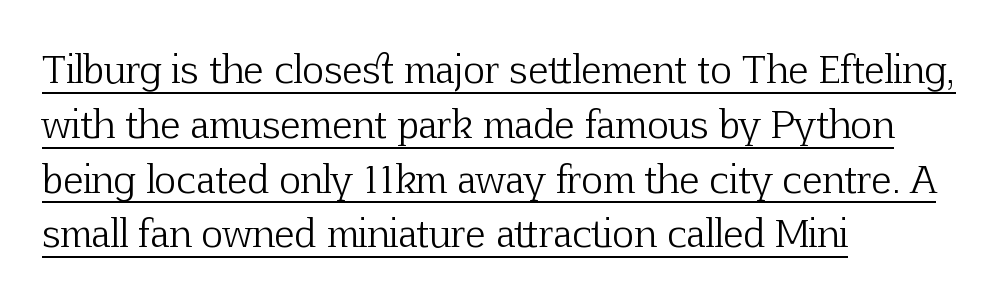
{"serif": "yes", "italic": "no", "bold": "no", "weight": "light", "width": "normal", "stroke_contrast": "low", "x_height": "medium", "monospaced": "no", "underline": "yes", "align": "left", "line_spacing": "normal", "line_spacing_ratio": 1.48, "letter_spacing": "normal", "letter_spacing_em": 0.0, "glyph_px": 37}
